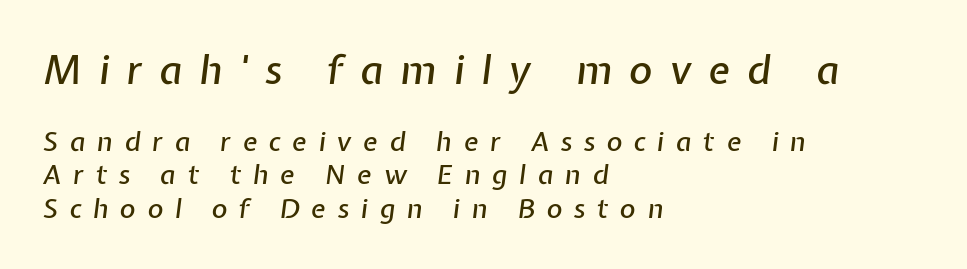
Q: Is the text italic (slanted)? A: Yes, it leans right by about 7 degrees.
Q: Is the text underlined? A: No.
Q: How is the paragraph aligned? A: Left-aligned.
Q: Is the spacing between letters normal or unusually wide? A: Unusually wide.
Q: Which block of text is set in a larger size, the first (top) or the second (bottom)? A: The first (top) one.
Q: Width (condensed, normal, or wide)? A: Normal.
Q: Stroke contrast? A: Low.
Q: x-height? A: Medium.
Q: Monospaced? A: No.
